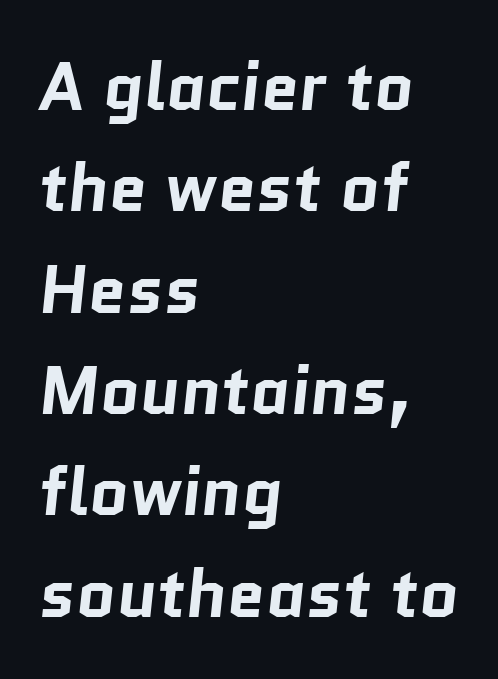
The letters carry no serifs — their stems end cleanly without finishing strokes. Each line starts at the same left margin while the right side varies. Note the varied advance widths — an 'i' is clearly narrower than an 'm'. Glance below the letters and you will spot only blank space.
